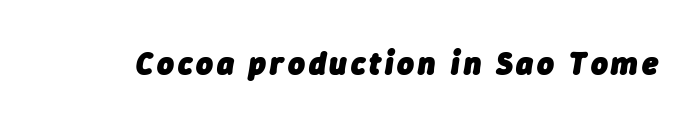
Q: Is the text bold? A: Yes.
Q: Is the text italic (slanted)? A: Yes, it leans right by about 9 degrees.
Q: Is the text underlined? A: No.
Q: Width (condensed, normal, or wide)? A: Normal.
Q: Stroke contrast? A: Low.
Q: x-height? A: Medium.
Q: Monospaced? A: No.
